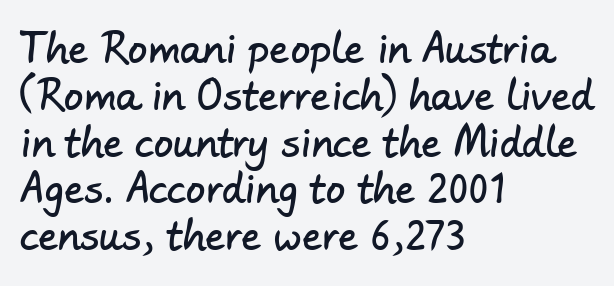
Is the letter spacing exaggerated? No — it looks like the ordinary default. The passage shown is typed in a proportional face where columns would drift. Teacher's note: observe the even left margin — that is flush-left alignment. The specimen omits any rule beneath the text block's lines. The characters display no serif detailing; their extremities are plain.
